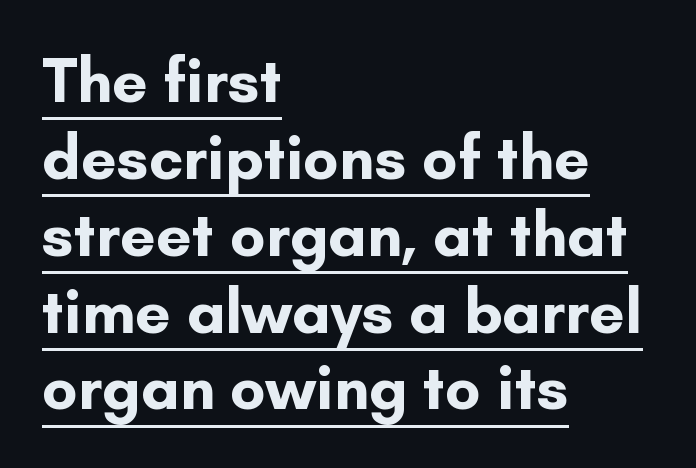
The image shows 63 px bold sans-serif type, upright; set left-aligned, line spacing 1.22x, normal letter spacing, underlined; low stroke contrast and a small x-height.
